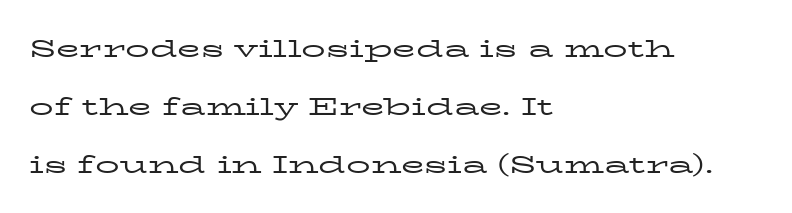
{"italic": "no", "bold": "no", "underline": "no", "align": "left", "line_spacing": "loose", "line_spacing_ratio": 2.41, "letter_spacing": "normal", "letter_spacing_em": 0.0, "glyph_px": 24}
